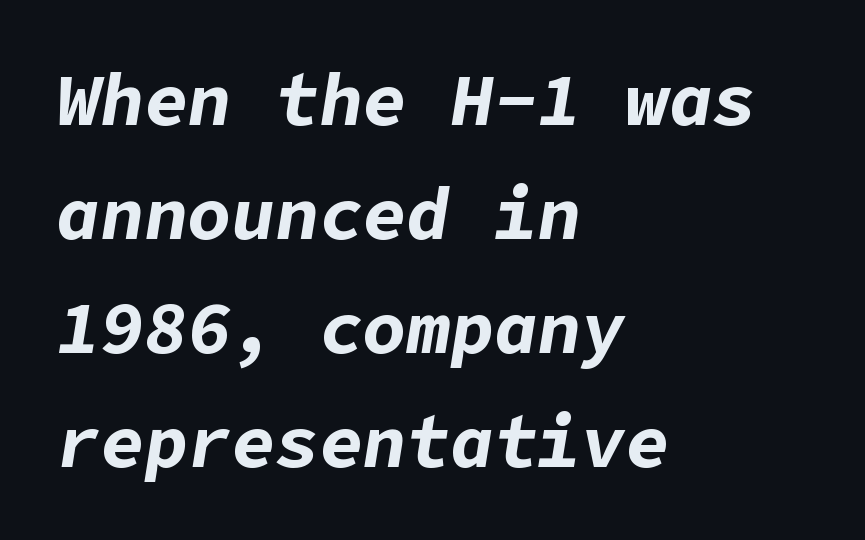
{"italic": "yes", "lean": "right", "slant_degrees": 9, "bold": "yes", "weight": "bold", "width": "normal", "stroke_contrast": "low", "x_height": "medium", "underline": "no", "align": "left", "line_spacing": "normal", "line_spacing_ratio": 1.56, "letter_spacing": "normal", "letter_spacing_em": 0.0, "glyph_px": 73}
